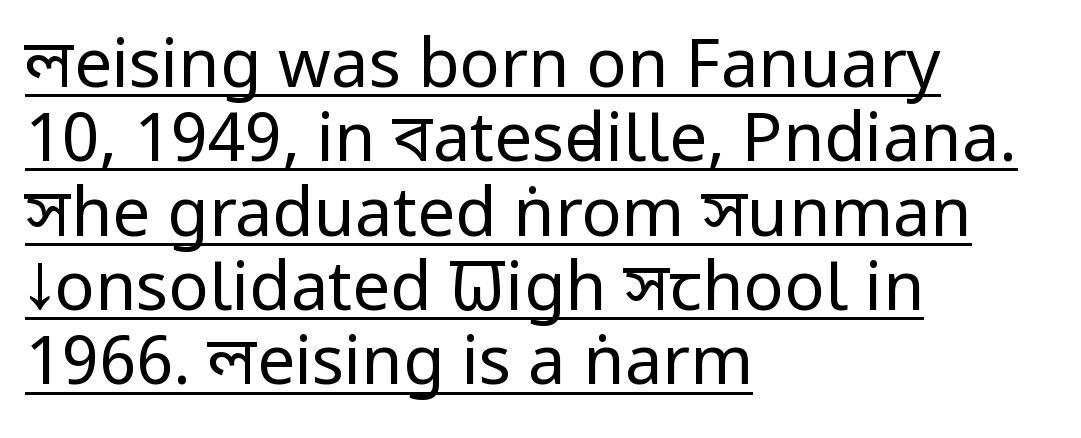
Observe the ordinary spacing: letters are neighbours, not strangers. This sample has the flowing, uneven cadence of proportional lettering. Posture: vertical. The strokes carry an ordinary text weight at most. The text was rendered using a sans face with plain stroke endings.
